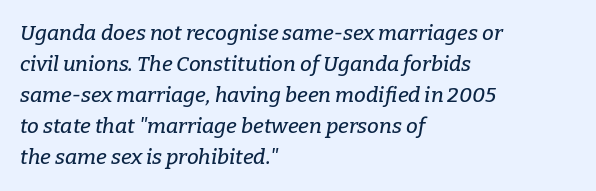
Compared with ordinary roman type, these characters are visibly tilted. Caption: multi-line text, flush left, ragged right. You could call the tracking neutral — neither tight nor loose. Only glyphs here, with clear space below each row. The rendering uses a moderate line-height, typical for paragraphs.
